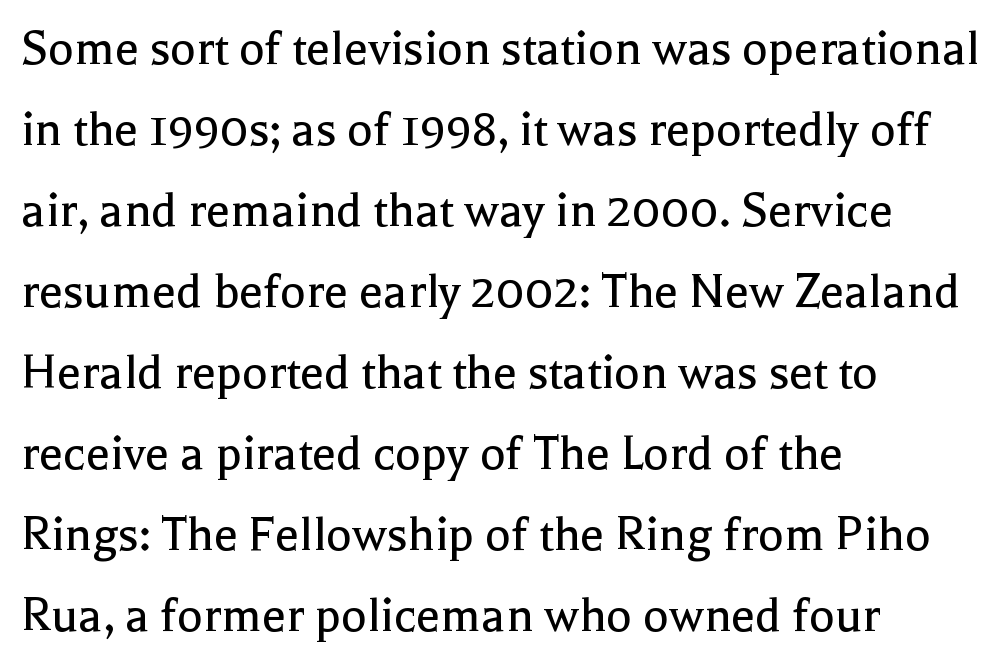
The image shows 54 px regular-weight serif type, upright; set left-aligned, normal line spacing (1.5x), normal letter spacing, not underlined; a medium x-height.
